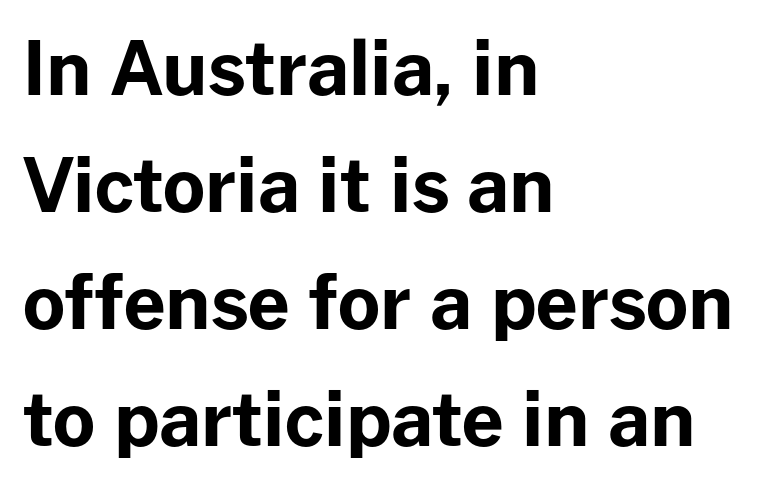
{"serif": "no", "italic": "no", "bold": "yes", "weight": "bold", "width": "normal", "stroke_contrast": "low", "x_height": "medium", "monospaced": "no", "underline": "no", "align": "left", "line_spacing": "normal", "line_spacing_ratio": 1.58, "letter_spacing": "normal", "letter_spacing_em": 0.0, "glyph_px": 74}
